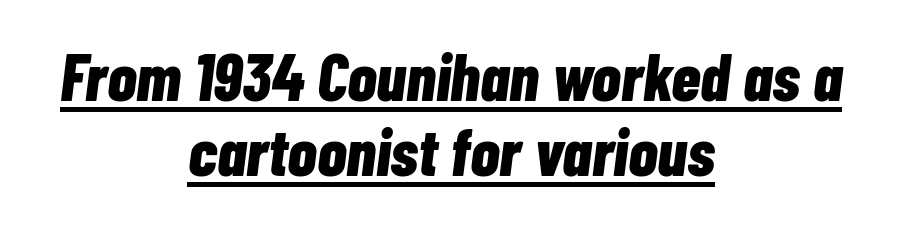
{"italic": "yes", "lean": "right", "slant_degrees": 7, "bold": "yes", "weight": "bold", "width": "condensed", "stroke_contrast": "low", "x_height": "medium", "monospaced": "no", "underline": "yes", "align": "center", "line_spacing": "tight", "line_spacing_ratio": 1.12, "letter_spacing": "normal", "letter_spacing_em": 0.0, "glyph_px": 67}
